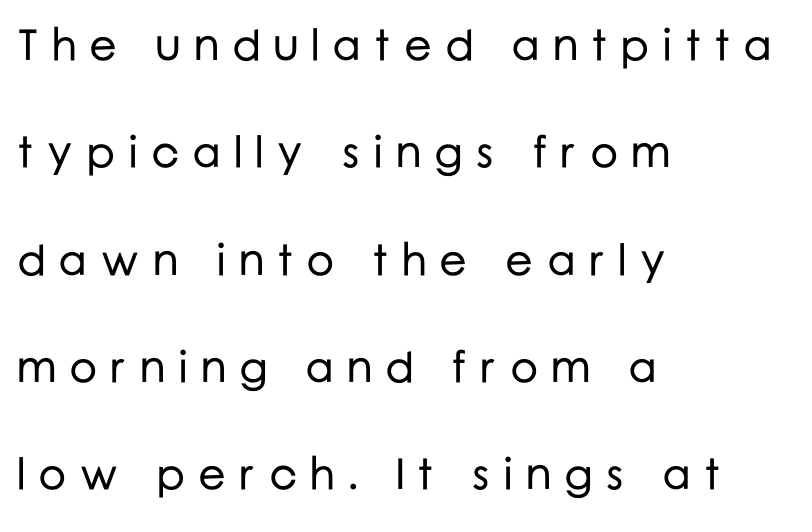
The typography opts for an upright posture over an oblique one. The characters display no serif detailing; their extremities are plain. Caption: multi-line text, flush left, ragged right. Airy leading.
